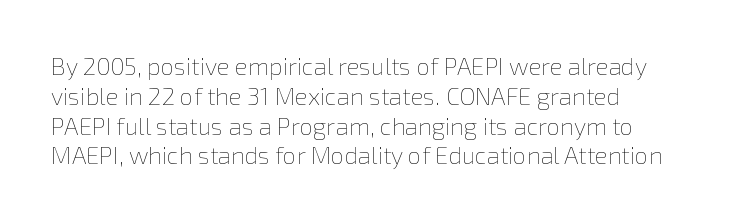
{"italic": "no", "bold": "no", "underline": "no", "line_spacing_ratio": 1.24, "letter_spacing": "normal", "letter_spacing_em": 0.0, "glyph_px": 24}
